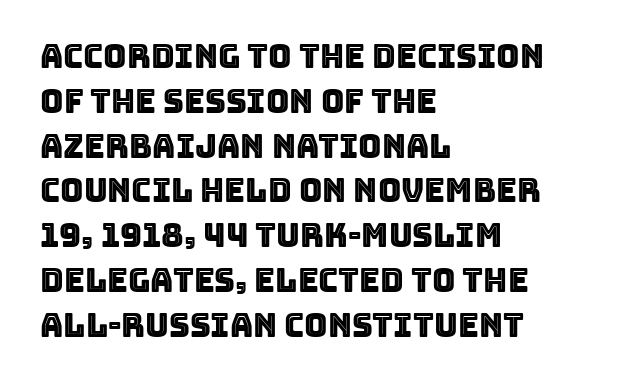
{"italic": "no", "width": "normal", "x_height": "large", "monospaced": "no", "underline": "no", "align": "left", "line_spacing": "normal", "line_spacing_ratio": 1.4, "letter_spacing": "normal", "letter_spacing_em": 0.0, "glyph_px": 32}
